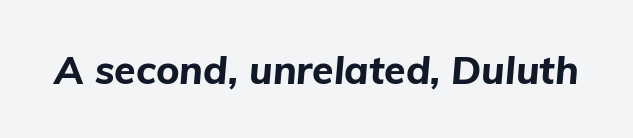
The letters are bold, with thick, heavy strokes. This rendering features lettering with no underline. The typography opts for an oblique posture over an upright one. A typesetter would call this proportional, since set widths differ per character.
